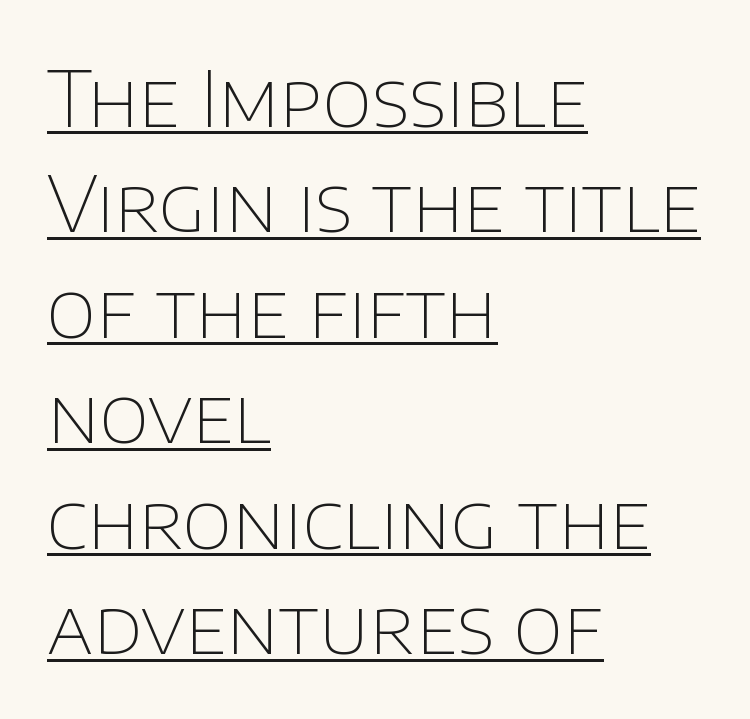
{"serif": "no", "italic": "no", "bold": "no", "weight": "thin", "width": "normal", "stroke_contrast": "low", "x_height": "large", "monospaced": "no", "underline": "yes", "align": "left", "line_spacing": "normal", "line_spacing_ratio": 1.37, "letter_spacing": "normal", "letter_spacing_em": 0.0, "glyph_px": 77}
